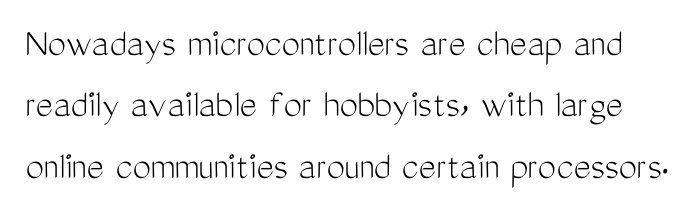
I'd call this a sans setting — the letters go barefoot. Weight: not bold — regular or lighter. The letters sit at their default tracking, neither squeezed nor spread. Posture: vertical. This sample has the flowing, uneven cadence of proportional lettering.
